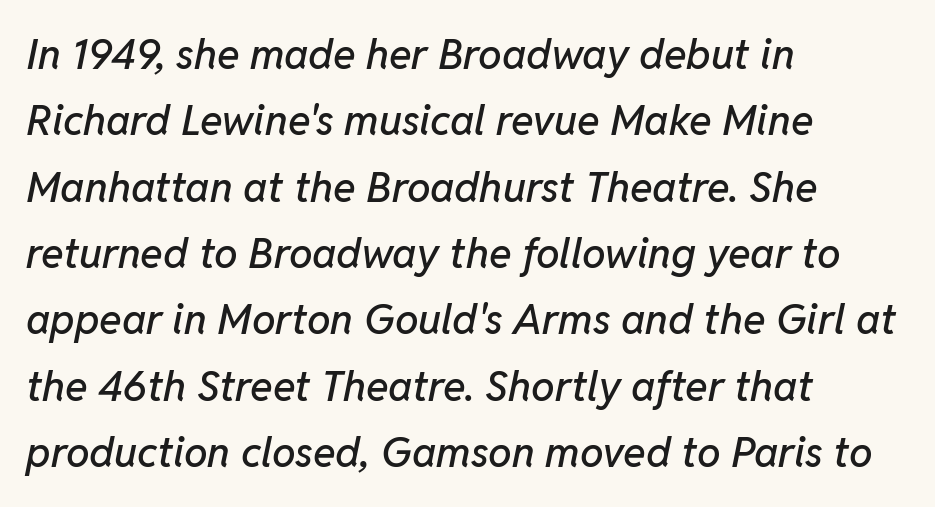
The image shows 42 px text type, italic (leaning right); set left-aligned, normal line spacing (1.58x), normal letter spacing, not underlined; low stroke contrast and a medium x-height.
